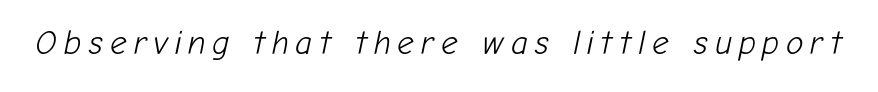
Q: Is the text bold? A: No.
Q: Is the text italic (slanted)? A: Yes, it leans right by about 12 degrees.
Q: Is the text underlined? A: No.
Q: Is the spacing between letters normal or unusually wide? A: Unusually wide.
Q: Width (condensed, normal, or wide)? A: Normal.
Q: Stroke contrast? A: Low.
Q: x-height? A: Medium.
Q: Monospaced? A: No.
